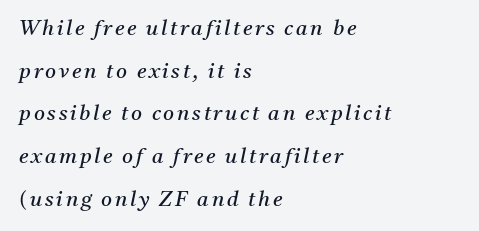
{"italic": "yes", "lean": "right", "slant_degrees": 11, "bold": "no", "underline": "no", "align": "left", "line_spacing": "loose", "line_spacing_ratio": 2.03, "glyph_px": 21}
